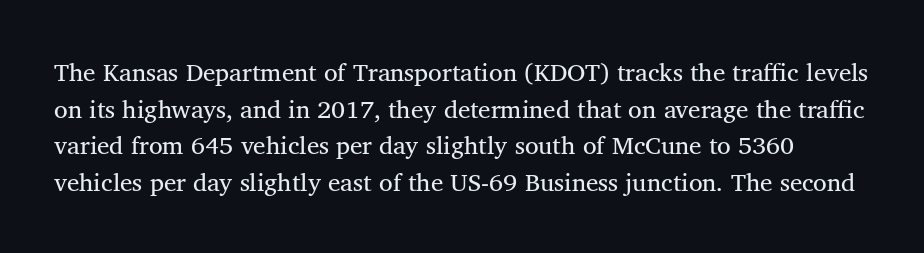
Q: Is the text bold? A: No.
Q: Is the text italic (slanted)? A: No, it is upright.
Q: Is the text underlined? A: No.
Q: Is the spacing between letters normal or unusually wide? A: Normal.
Q: Is the spacing between lines tight, normal or loose? A: Normal.
